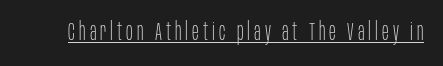
{"italic": "no", "bold": "no", "underline": "yes", "glyph_px": 25}
